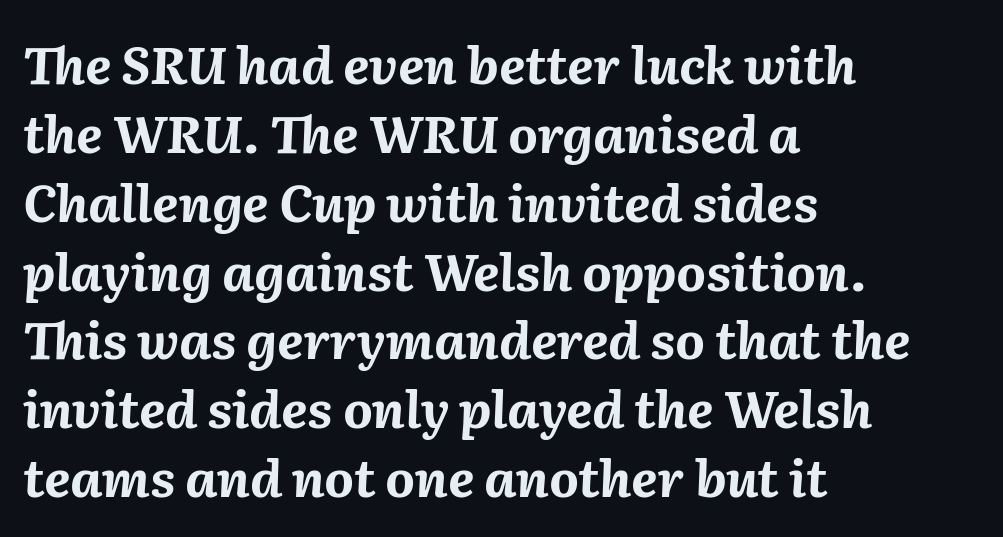
The lines sit at an ordinary, default distance from one another. Pretty heavy lettering here — definitely bold. Layout note: lines flush left. The lettering tilts uniformly, giving the passage an italic look. Is the letter spacing exaggerated? No — it looks like the ordinary default. The face used here is proportionally spaced, like ordinary book or web type.
